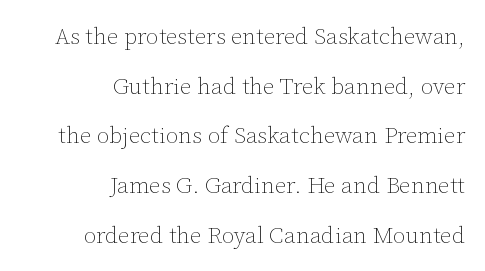
The image shows 23 px text type, upright; set right-aligned, loose line spacing (2.16x), normal letter spacing, not underlined.
